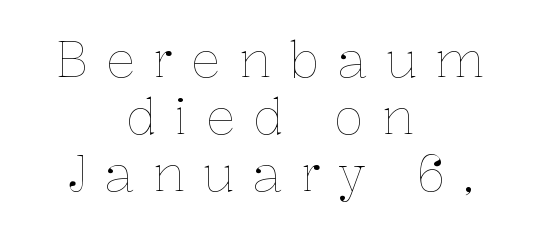
Q: Is the text bold? A: No.
Q: Is the text italic (slanted)? A: No, it is upright.
Q: Is the text underlined? A: No.
Q: How is the paragraph aligned? A: Centered.
Q: Is the spacing between letters normal or unusually wide? A: Unusually wide.
Q: Is the spacing between lines tight, normal or loose? A: Tight.
Q: Width (condensed, normal, or wide)? A: Normal.
Q: Stroke contrast? A: Low.
Q: x-height? A: Medium.
Q: Monospaced? A: No.
